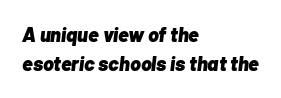
This rendering uses left alignment, leaving the right contour irregular. Glance below the letters and you will spot only blank space. Posture: slanted. Strokes here are thick enough to call this a true bold. Look at the tracking — it's just the regular setting, nothing added. The leading is moderate, giving the passage an even texture.
